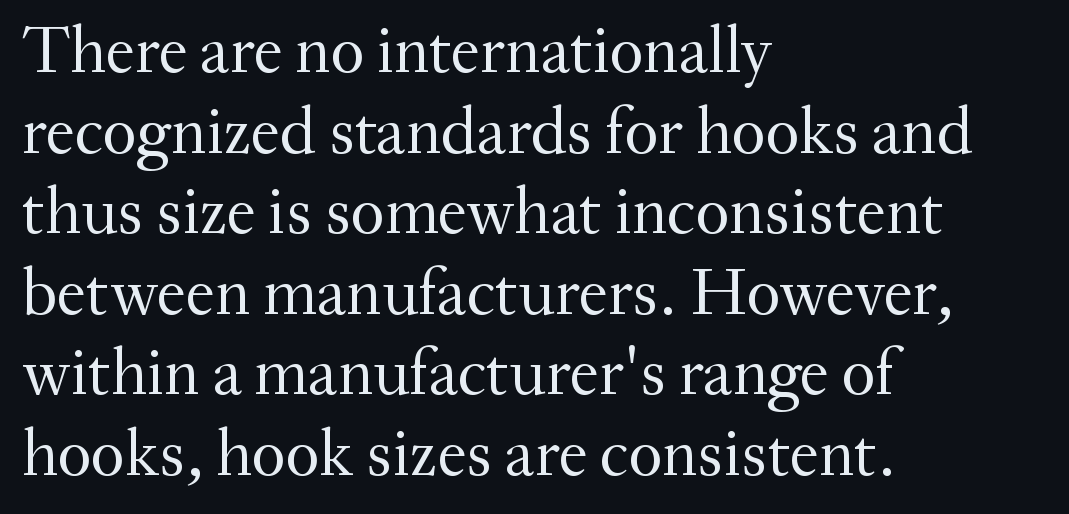
Q: Is the text bold? A: No.
Q: Is the text italic (slanted)? A: No, it is upright.
Q: Is the typeface a serif or a sans-serif typeface? A: Serif.
Q: Is the text underlined? A: No.
Q: How is the paragraph aligned? A: Left-aligned.
Q: Is the spacing between letters normal or unusually wide? A: Normal.
Q: Width (condensed, normal, or wide)? A: Normal.
Q: Stroke contrast? A: Medium.
Q: x-height? A: Small.
Q: Monospaced? A: No.
